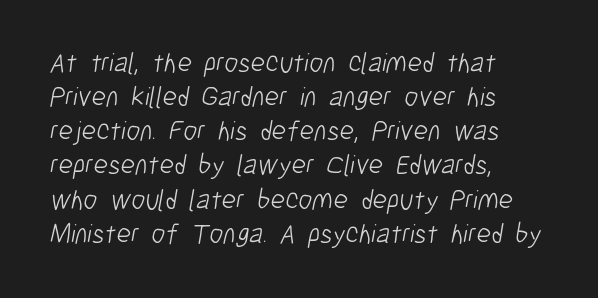
{"serif": "no", "bold": "no", "weight": "light", "width": "condensed", "stroke_contrast": "low", "x_height": "medium", "monospaced": "no", "underline": "no", "align": "left", "line_spacing_ratio": 1.22, "letter_spacing": "normal", "letter_spacing_em": 0.0, "glyph_px": 28}
